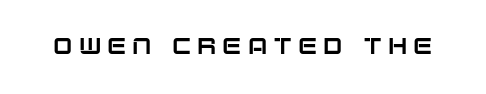
Q: Is the text italic (slanted)? A: No, it is upright.
Q: Is the text underlined? A: No.
Q: Is the spacing between letters normal or unusually wide? A: Unusually wide.
